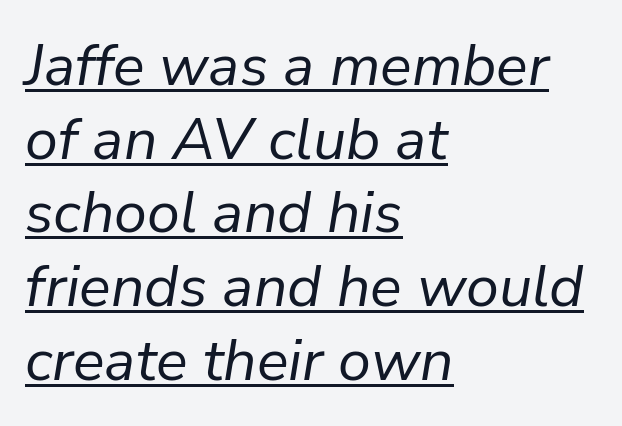
Q: Is the text bold? A: No.
Q: Is the text italic (slanted)? A: Yes, it leans right by about 9 degrees.
Q: Is the text underlined? A: Yes.
Q: How is the paragraph aligned? A: Left-aligned.
Q: Is the spacing between letters normal or unusually wide? A: Normal.
Q: Is the spacing between lines tight, normal or loose? A: Normal.
Q: Width (condensed, normal, or wide)? A: Normal.
Q: Stroke contrast? A: Low.
Q: x-height? A: Medium.
Q: Monospaced? A: No.
